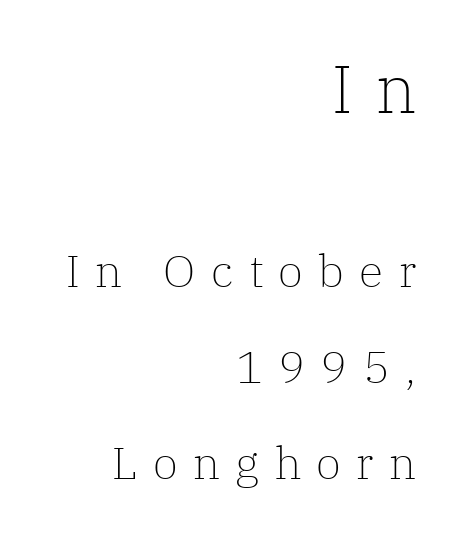
Q: Is the text bold? A: No.
Q: Is the text italic (slanted)? A: No, it is upright.
Q: Is the typeface a serif or a sans-serif typeface? A: Serif.
Q: Is the text underlined? A: No.
Q: How is the paragraph aligned? A: Right-aligned.
Q: Is the spacing between letters normal or unusually wide? A: Unusually wide.
Q: Is the spacing between lines tight, normal or loose? A: Loose.
Q: Which block of text is set in a larger size, the first (top) or the second (bottom)? A: The first (top) one.
Q: Width (condensed, normal, or wide)? A: Normal.
Q: Stroke contrast? A: Low.
Q: x-height? A: Medium.
Q: Monospaced? A: No.
